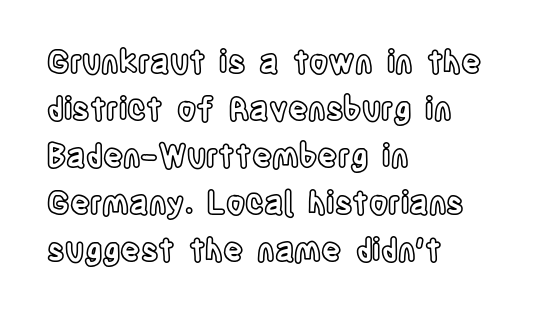
The image shows 31 px condensed type, upright; set left-aligned, normal line spacing (1.52x), normal letter spacing, not underlined; a large x-height.
